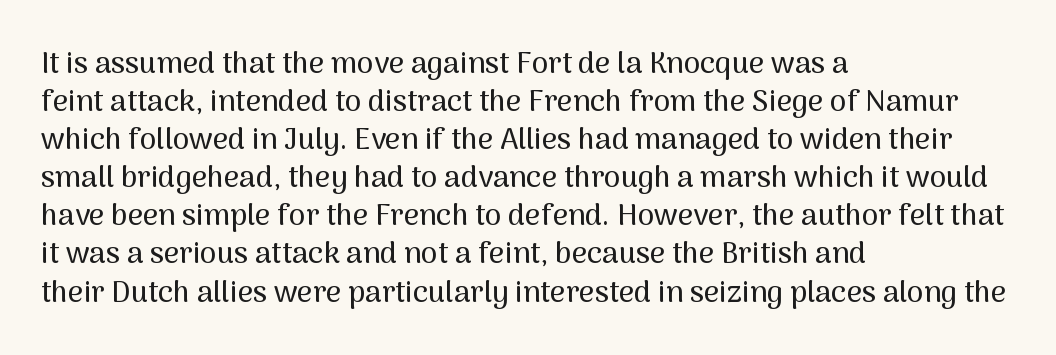
{"serif": "no", "italic": "no", "width": "normal", "stroke_contrast": "medium", "x_height": "medium", "monospaced": "no", "underline": "no", "align": "left", "line_spacing": "normal", "line_spacing_ratio": 1.27, "letter_spacing": "normal", "letter_spacing_em": 0.0, "glyph_px": 30}
